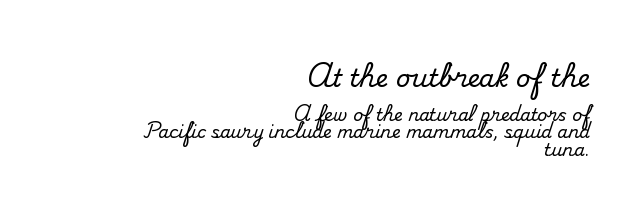
{"underline": "no", "align": "right", "line_spacing": "tight", "line_spacing_ratio": 1.03, "letter_spacing": "normal", "letter_spacing_em": 0.0, "larger_block": "first", "size_ratio": 1.47, "glyph_px": 25}
